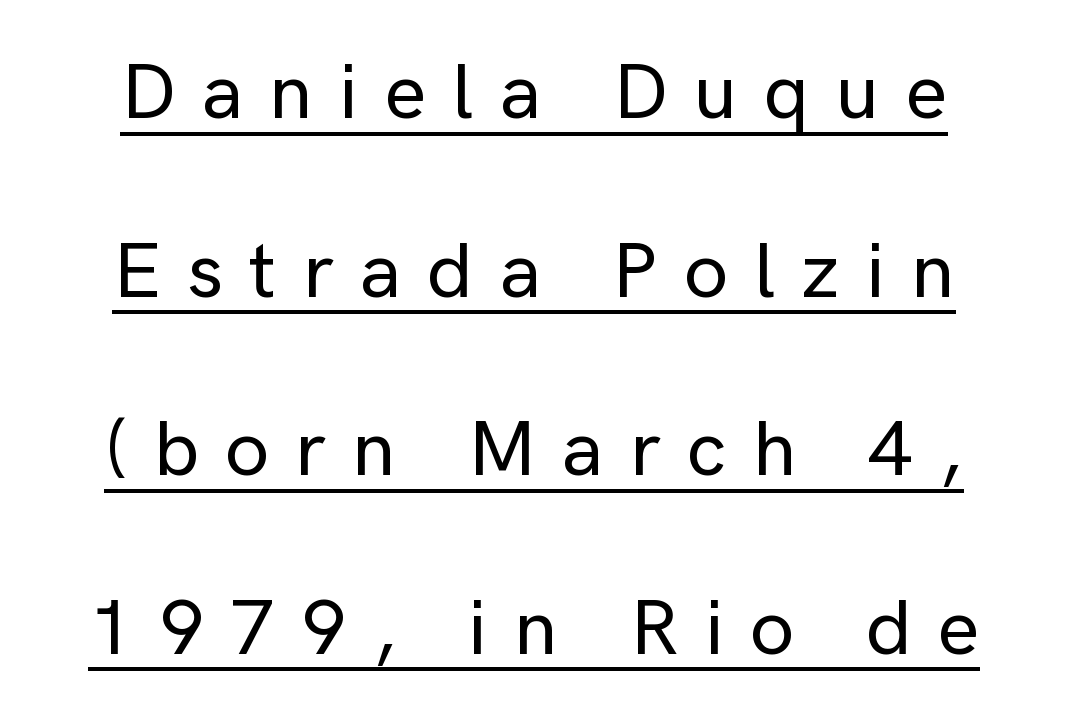
The image shows 79 px sans-serif type, upright; set loose line spacing (2.26x), unusually wide letter spacing (+0.33 em), underlined; low stroke contrast and a medium x-height.
